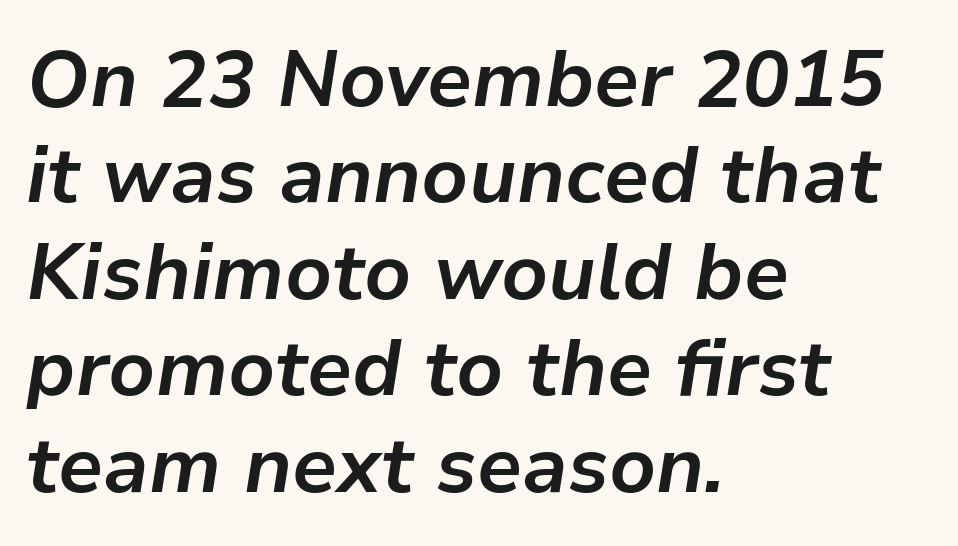
{"italic": "yes", "lean": "right", "slant_degrees": 9, "bold": "yes", "weight": "bold", "width": "normal", "stroke_contrast": "low", "x_height": "medium", "monospaced": "no", "underline": "no", "align": "left", "line_spacing_ratio": 1.22, "letter_spacing": "normal", "letter_spacing_em": 0.0, "glyph_px": 79}
